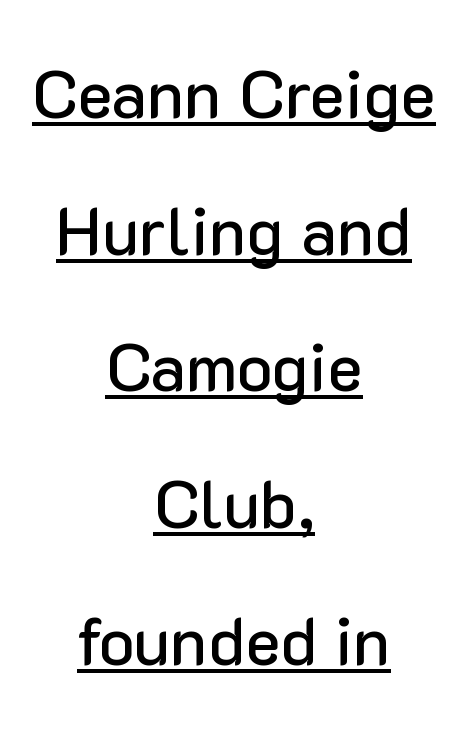
It's the straight-up-and-down kind of type. Underline: present. A typesetter would call this proportional, since set widths differ per character. The letters carry no serifs — their stems end cleanly without finishing strokes. The designer dialed line spacing up above the default. No extra tracking has been applied to these lines.
